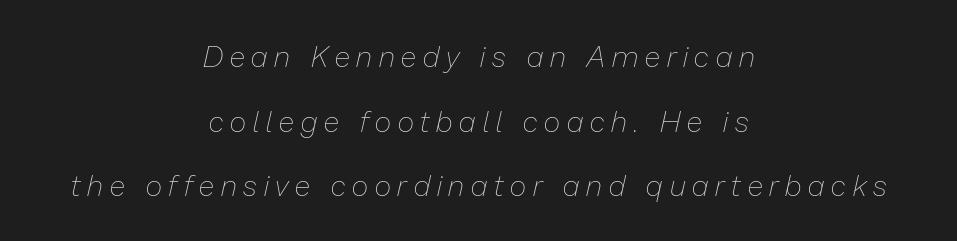
If you measured baseline to baseline, you'd find a long distance. There is plenty of visible air inserted between adjacent glyphs. Proportional: the letters do not fall into vertical columns. Characters are canted at an angle relative to the baseline's perpendicular.
